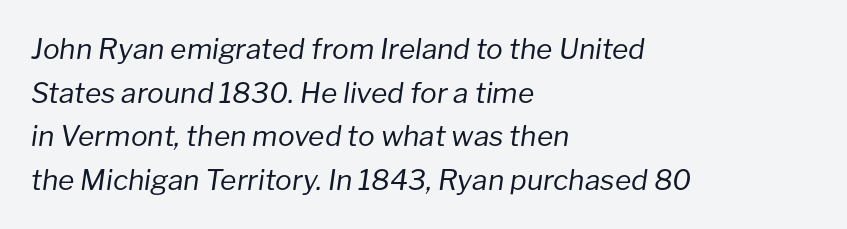
Evenly set lines give the paragraph a standard silhouette. The font is comparable to plain body text, perhaps lighter. Observe the lean: these are italic letterforms. This sample has the flowing, uneven cadence of proportional lettering. A typesetter would call this zero additional tracking. Glance below the letters and you will spot only blank space.
